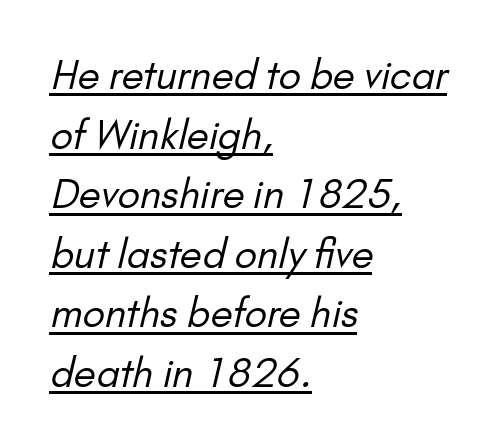
The image shows 40 px regular-weight sans-serif type; set left-aligned, normal line spacing (1.49x), normal letter spacing, underlined; low stroke contrast and a small x-height.
